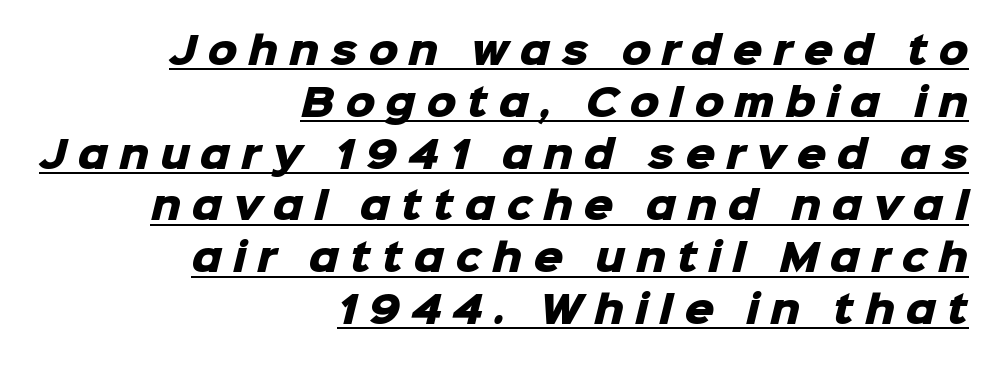
The image shows 37 px heavy sans-serif type; set right-aligned, normal line spacing (1.4x), unusually wide letter spacing (+0.29 em), underlined; low stroke contrast and a medium x-height.
